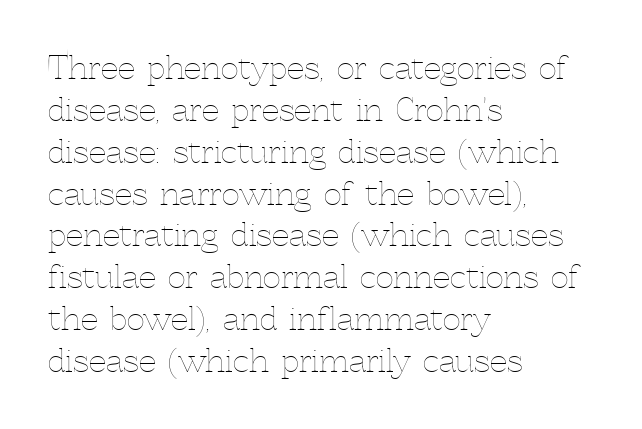
Compared with typical body copy, the letter spacing here is the same. The strokes are not fattened; the text isn't bold. Characters remain perfectly vertical along every line. The area under the type is left untouched. This sample keeps an unexceptional amount of space between lines.
